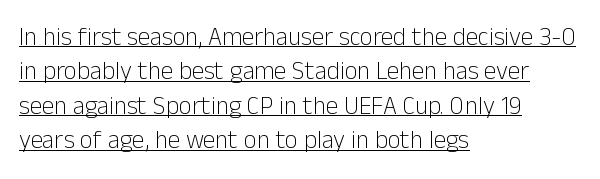
Here the glyphs are tracked normally, forming tight word shapes. Do the letters lean? They stand straight. This rendering uses left alignment, leaving the right contour irregular. Underlined type. Leading matches the norm, producing a regular column. The cut favours lightness, reaching ordinary text weight at its darkest.
